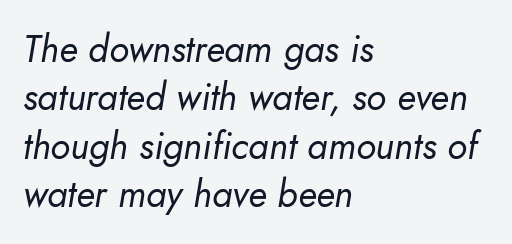
Each row of text sits above clean, open space. The vertical gap from one line to the next is medium. Line starts are locked; line ends wander. An italicized treatment has been applied to the whole sample. Each letter keeps its own natural width here, so spacing adapts to shape.
